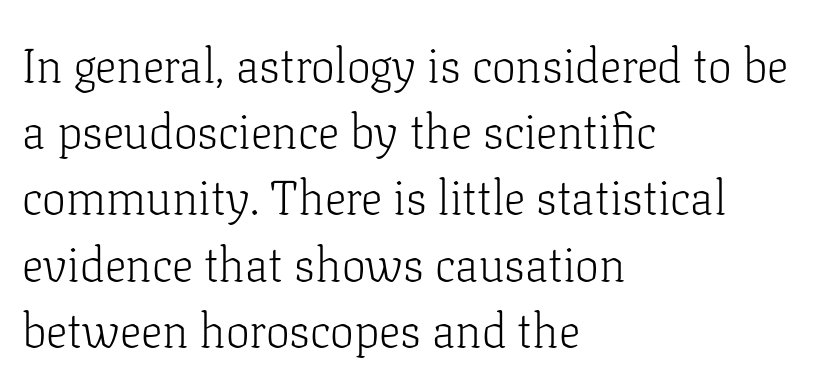
The image shows 48 px light serif type, upright; set left-aligned, normal line spacing (1.38x), normal letter spacing, not underlined; low stroke contrast and a medium x-height.
